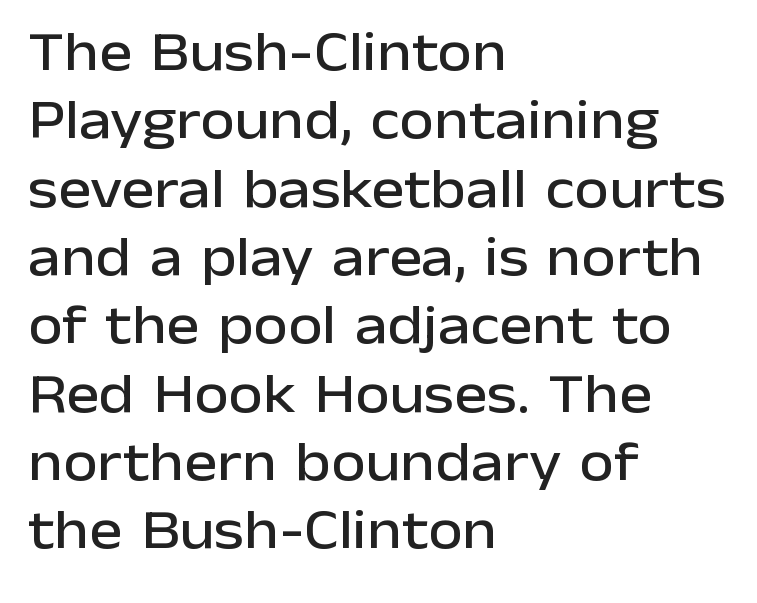
You can tell from the bare stems that sans-serif type was used. The rendering uses natural spacing where letterforms have individual widths. Every character sits straight up, as roman type does. Nobody drew a line under any word here.
